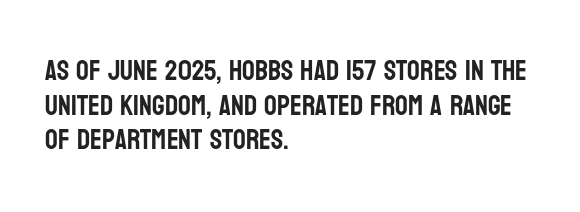
{"serif": "no", "italic": "no", "width": "condensed", "stroke_contrast": "low", "x_height": "large", "monospaced": "no", "underline": "no", "align": "left", "line_spacing_ratio": 1.24, "letter_spacing": "normal", "letter_spacing_em": 0.0, "glyph_px": 28}
